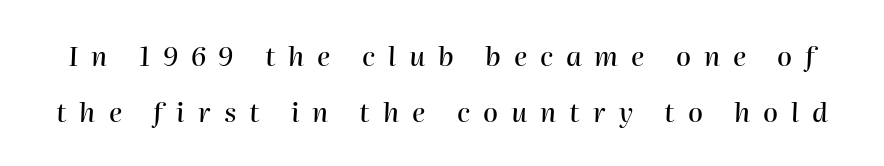
Q: Is the text italic (slanted)? A: Yes, it leans right by about 2 degrees.
Q: Is the text underlined? A: No.
Q: Is the spacing between letters normal or unusually wide? A: Unusually wide.
Q: Is the spacing between lines tight, normal or loose? A: Loose.
